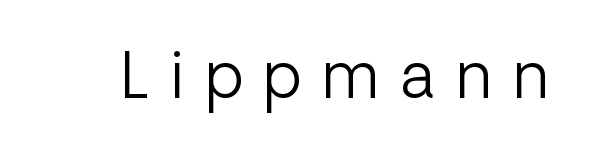
{"serif": "no", "italic": "no", "bold": "no", "weight": "light", "width": "normal", "stroke_contrast": "low", "x_height": "medium", "monospaced": "no", "underline": "no", "letter_spacing": "wide", "letter_spacing_em": 0.35, "glyph_px": 62}
